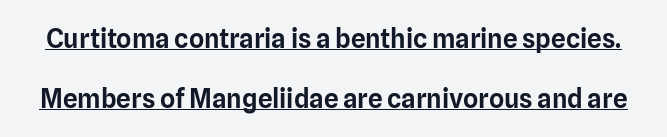
{"italic": "no", "underline": "yes", "line_spacing": "loose", "line_spacing_ratio": 2.3, "letter_spacing": "normal", "letter_spacing_em": 0.0, "glyph_px": 26}
